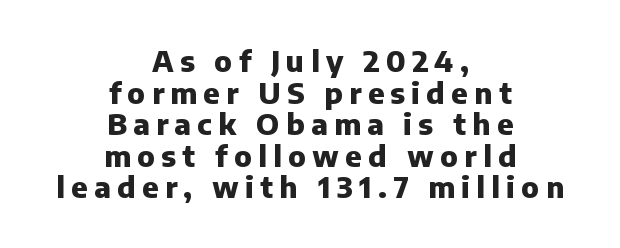
Q: Is the text bold? A: Yes.
Q: Is the text italic (slanted)? A: No, it is upright.
Q: Is the typeface a serif or a sans-serif typeface? A: Sans-serif.
Q: Is the text underlined? A: No.
Q: How is the paragraph aligned? A: Centered.
Q: Is the spacing between letters normal or unusually wide? A: Unusually wide.
Q: Is the spacing between lines tight, normal or loose? A: Tight.
Q: Width (condensed, normal, or wide)? A: Normal.
Q: Stroke contrast? A: Low.
Q: x-height? A: Medium.
Q: Monospaced? A: No.
